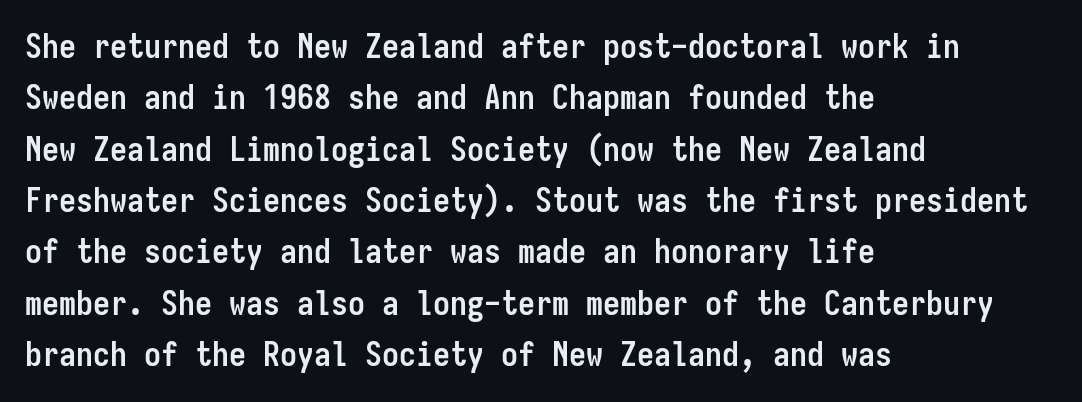
Ascenders rise straight up at ninety degrees. In terms of letterform style, serifs are entirely absent. Set as a true bold cut, around the 700 mark. Every row of glyphs begins at an identical x-position on the left. Descenders hang freely into open space. Notice how descenders clear the ascenders below comfortably — that's standard leading.
